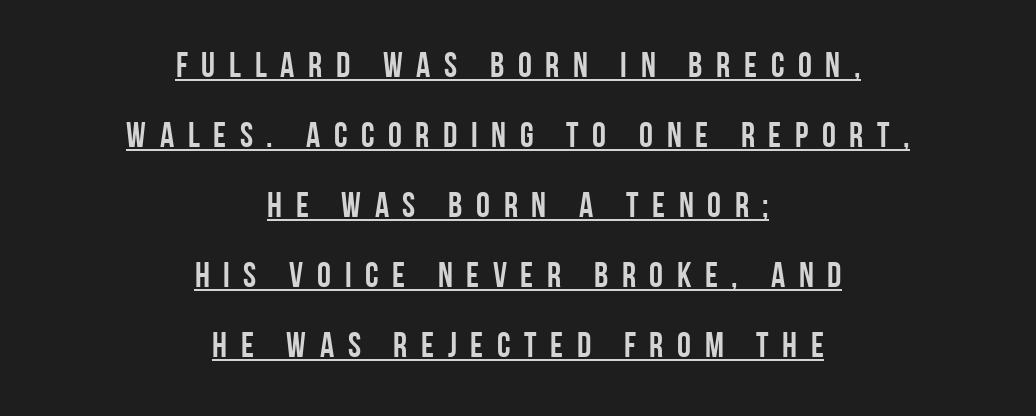
Q: Is the text italic (slanted)? A: No, it is upright.
Q: Is the typeface a serif or a sans-serif typeface? A: Sans-serif.
Q: Is the text underlined? A: Yes.
Q: How is the paragraph aligned? A: Centered.
Q: Is the spacing between letters normal or unusually wide? A: Unusually wide.
Q: Is the spacing between lines tight, normal or loose? A: Loose.
Q: Width (condensed, normal, or wide)? A: Condensed.
Q: Stroke contrast? A: Low.
Q: x-height? A: Large.
Q: Monospaced? A: No.
